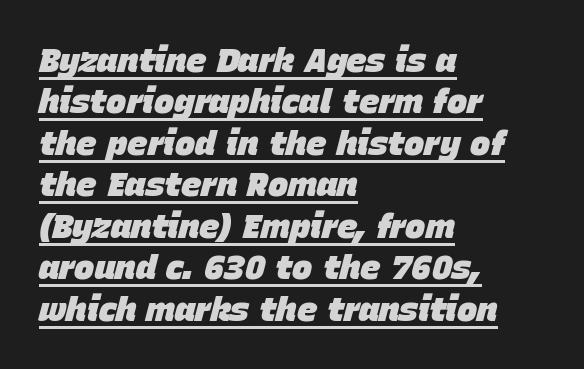
The image shows 34 px heavy type, italic (leaning right); set left-aligned, line spacing 1.22x, normal letter spacing, underlined; low stroke contrast and a large x-height.
